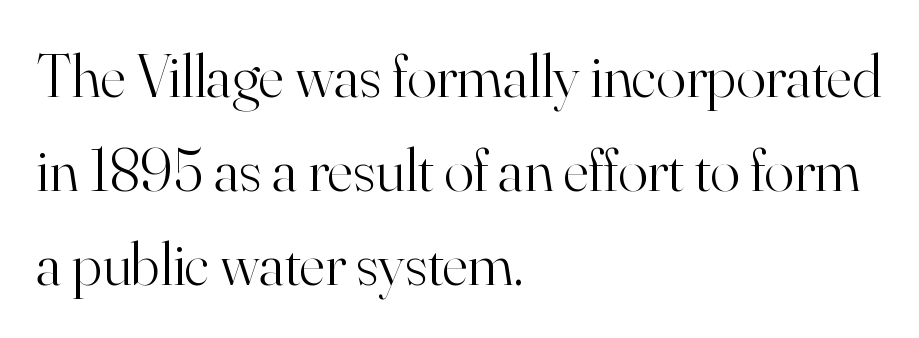
{"serif": "yes", "italic": "no", "bold": "no", "weight": "light", "width": "normal", "stroke_contrast": "high", "x_height": "small", "monospaced": "no", "underline": "no", "align": "left", "line_spacing": "normal", "line_spacing_ratio": 1.52, "letter_spacing": "normal", "letter_spacing_em": 0.0, "glyph_px": 62}
